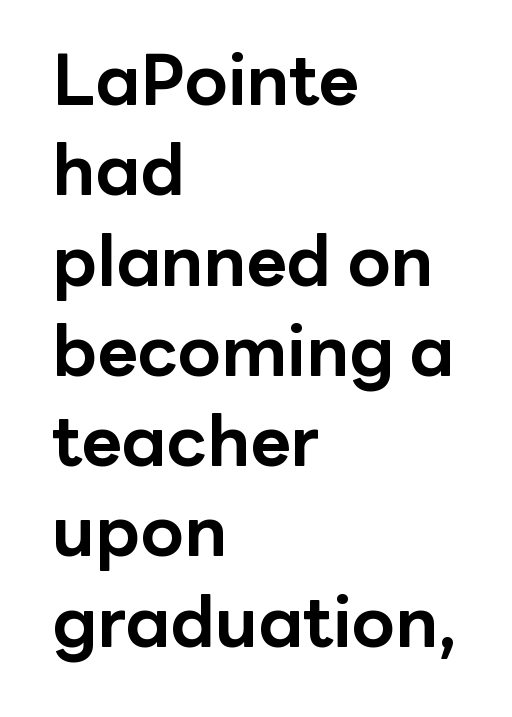
The image shows 70 px bold sans-serif type, upright; set left-aligned, normal line spacing (1.29x), normal letter spacing, not underlined; low stroke contrast and a medium x-height.
